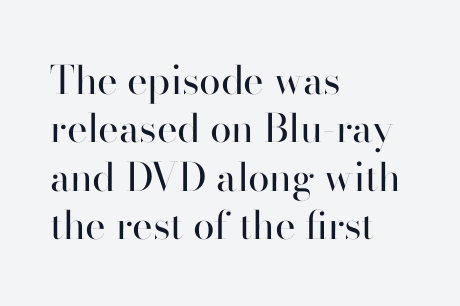
Q: Is the text bold? A: No.
Q: Is the text italic (slanted)? A: No, it is upright.
Q: Is the typeface a serif or a sans-serif typeface? A: Sans-serif.
Q: Is the text underlined? A: No.
Q: How is the paragraph aligned? A: Left-aligned.
Q: Is the spacing between letters normal or unusually wide? A: Normal.
Q: Width (condensed, normal, or wide)? A: Normal.
Q: Stroke contrast? A: High.
Q: x-height? A: Small.
Q: Monospaced? A: No.
